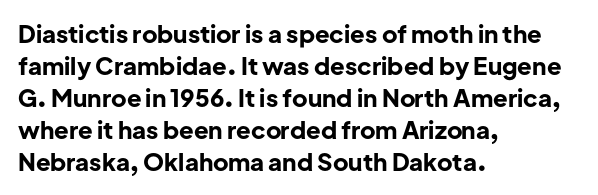
{"italic": "no", "bold": "yes", "underline": "no", "align": "left", "line_spacing": "normal", "line_spacing_ratio": 1.33, "letter_spacing": "normal", "letter_spacing_em": 0.0, "glyph_px": 24}
